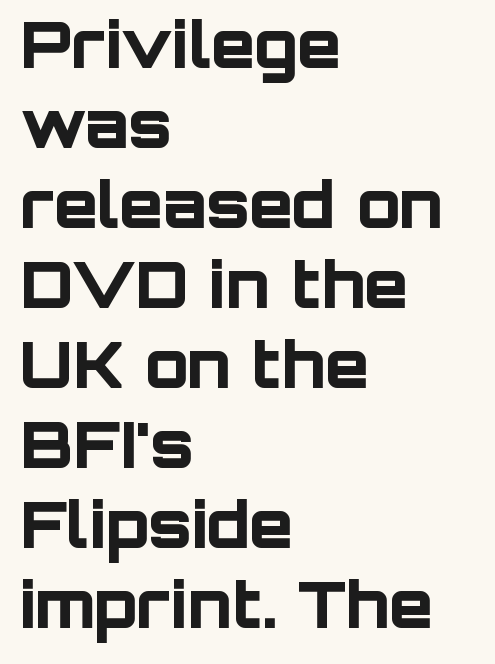
{"serif": "no", "italic": "no", "bold": "yes", "weight": "bold", "width": "normal", "stroke_contrast": "low", "x_height": "large", "monospaced": "no", "underline": "no", "align": "left", "line_spacing": "normal", "line_spacing_ratio": 1.25, "letter_spacing": "normal", "letter_spacing_em": 0.0, "glyph_px": 64}
